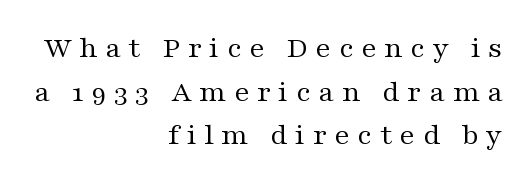
{"serif": "yes", "italic": "no", "bold": "no", "weight": "regular", "width": "wide", "stroke_contrast": "medium", "x_height": "medium", "monospaced": "no", "underline": "no", "align": "right", "line_spacing": "normal", "line_spacing_ratio": 1.41, "letter_spacing": "wide", "letter_spacing_em": 0.24, "glyph_px": 31}
